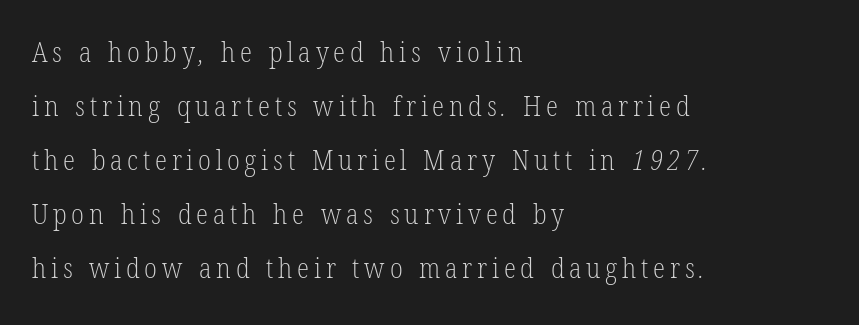
{"serif": "yes", "bold": "no", "weight": "light", "width": "condensed", "stroke_contrast": "low", "x_height": "medium", "monospaced": "no", "underline": "no", "align": "left", "line_spacing": "loose", "line_spacing_ratio": 1.93, "glyph_px": 28}
